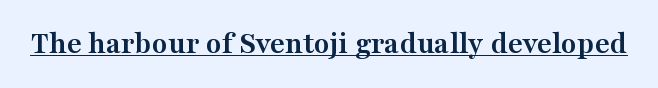
{"serif": "yes", "italic": "no", "bold": "yes", "weight": "semibold", "width": "wide", "stroke_contrast": "medium", "x_height": "medium", "monospaced": "no", "underline": "yes", "letter_spacing": "normal", "letter_spacing_em": 0.0, "glyph_px": 32}
